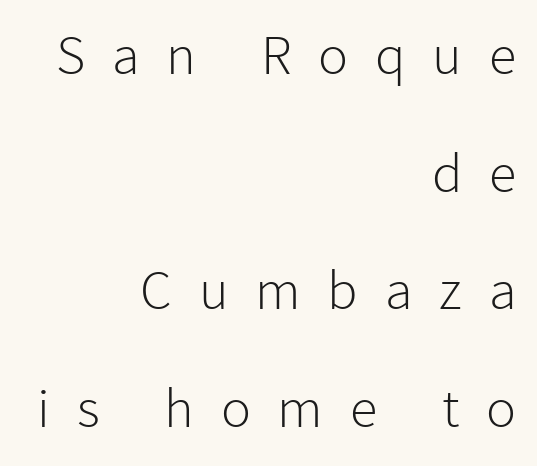
Q: Is the text bold? A: No.
Q: Is the text italic (slanted)? A: No, it is upright.
Q: Is the typeface a serif or a sans-serif typeface? A: Sans-serif.
Q: Is the text underlined? A: No.
Q: How is the paragraph aligned? A: Right-aligned.
Q: Is the spacing between letters normal or unusually wide? A: Unusually wide.
Q: Is the spacing between lines tight, normal or loose? A: Loose.
Q: Width (condensed, normal, or wide)? A: Normal.
Q: Stroke contrast? A: Low.
Q: x-height? A: Medium.
Q: Monospaced? A: No.
